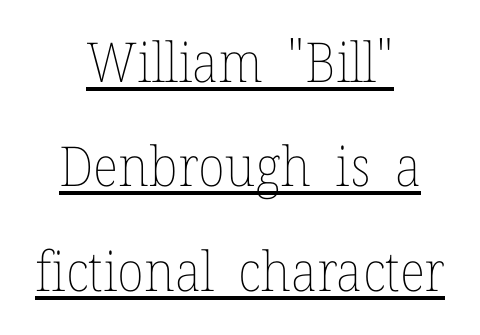
{"italic": "no", "bold": "no", "weight": "thin", "width": "normal", "stroke_contrast": "low", "x_height": "medium", "monospaced": "no", "underline": "yes", "align": "center", "line_spacing": "loose", "line_spacing_ratio": 1.9, "letter_spacing": "normal", "letter_spacing_em": 0.0, "glyph_px": 55}
